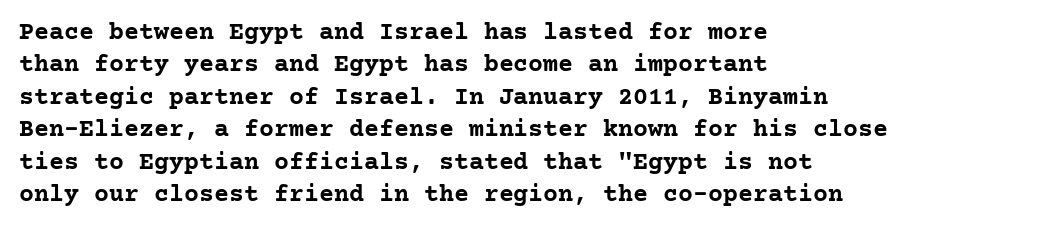
{"italic": "no", "bold": "yes", "underline": "no", "align": "left", "line_spacing": "normal", "line_spacing_ratio": 1.3, "letter_spacing": "normal", "letter_spacing_em": 0.0, "glyph_px": 25}
